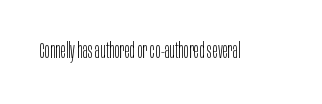
The space directly below the letters is spotless. Quick note: not italic, upright. The line texture is even and compact thanks to regular tracking. These glyphs show unthickened strokes, regular width or finer.
